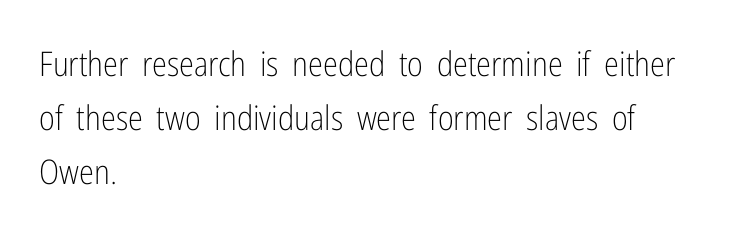
{"serif": "no", "italic": "no", "bold": "no", "weight": "light", "width": "condensed", "stroke_contrast": "low", "x_height": "medium", "monospaced": "no", "underline": "no", "align": "left", "line_spacing": "normal", "line_spacing_ratio": 1.59, "letter_spacing": "normal", "letter_spacing_em": 0.0, "glyph_px": 34}
